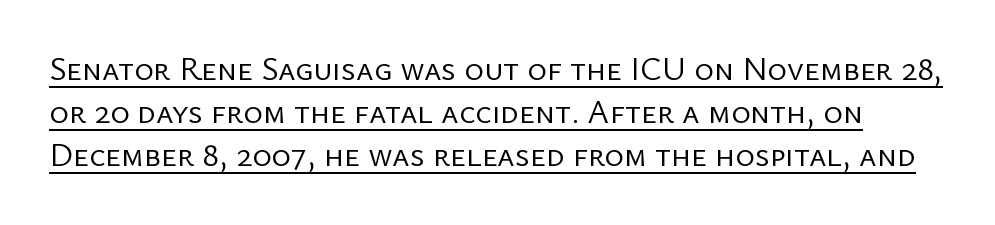
Q: Is the text bold? A: No.
Q: Is the text italic (slanted)? A: No, it is upright.
Q: Is the typeface a serif or a sans-serif typeface? A: Sans-serif.
Q: Is the text underlined? A: Yes.
Q: Is the spacing between letters normal or unusually wide? A: Normal.
Q: Is the spacing between lines tight, normal or loose? A: Normal.
Q: Width (condensed, normal, or wide)? A: Normal.
Q: Stroke contrast? A: Low.
Q: x-height? A: Medium.
Q: Monospaced? A: No.
